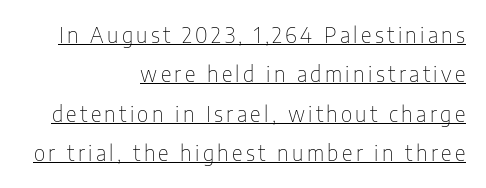
The image shows 21 px text type, upright; set right-aligned, line spacing 1.88x, underlined.
